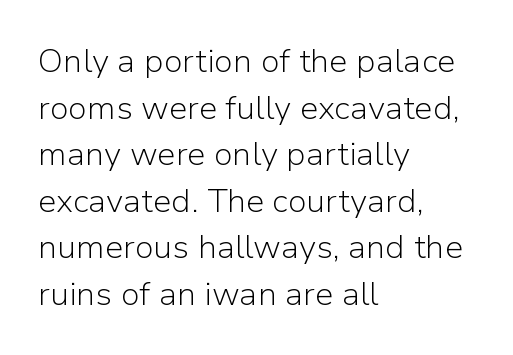
{"serif": "no", "italic": "no", "bold": "no", "weight": "light", "width": "normal", "stroke_contrast": "low", "x_height": "medium", "monospaced": "no", "underline": "no", "align": "left", "line_spacing": "normal", "line_spacing_ratio": 1.41, "letter_spacing": "normal", "letter_spacing_em": 0.0, "glyph_px": 33}
